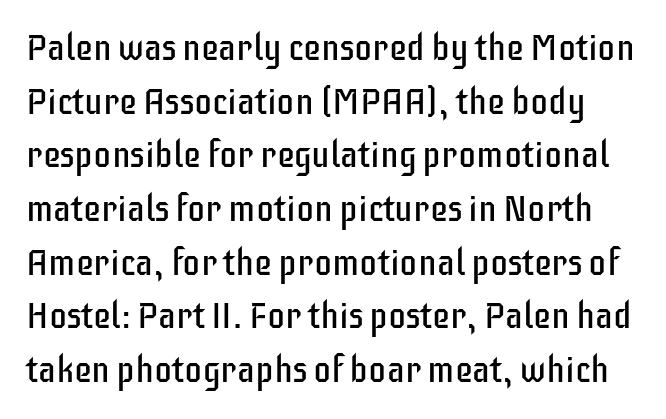
The image shows 36 px regular-weight, condensed sans-serif type, upright; set normal line spacing (1.49x), normal letter spacing, not underlined; low stroke contrast and a large x-height.
